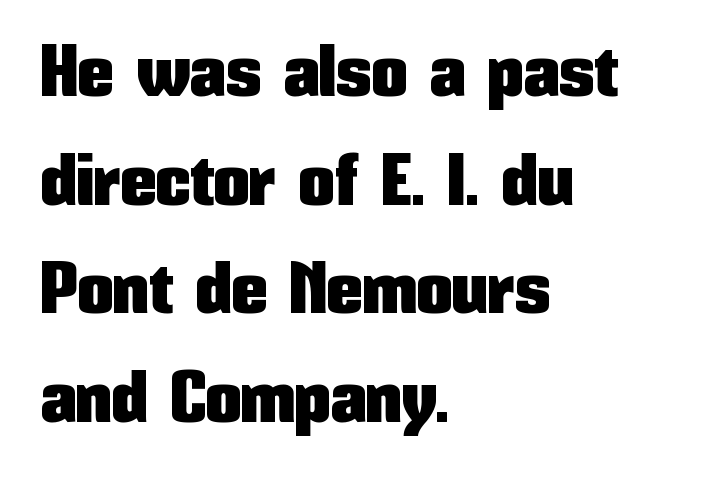
{"serif": "no", "italic": "no", "width": "condensed", "stroke_contrast": "low", "x_height": "medium", "monospaced": "no", "underline": "no", "align": "left", "line_spacing": "normal", "line_spacing_ratio": 1.51, "letter_spacing": "normal", "letter_spacing_em": 0.0, "glyph_px": 72}
